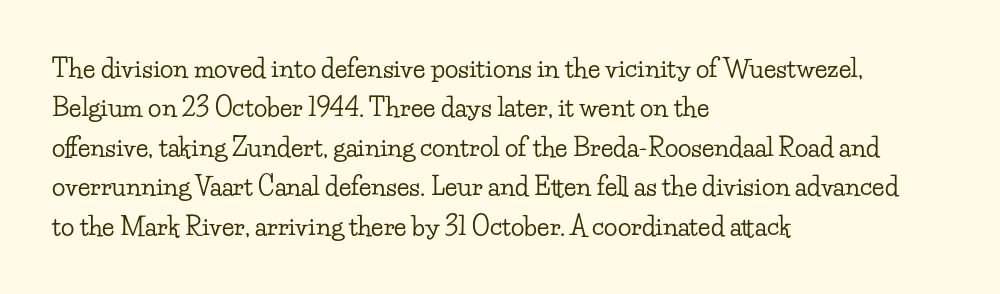
{"italic": "no", "underline": "no", "align": "left", "line_spacing": "normal", "line_spacing_ratio": 1.58, "letter_spacing": "normal", "letter_spacing_em": 0.0, "glyph_px": 25}
